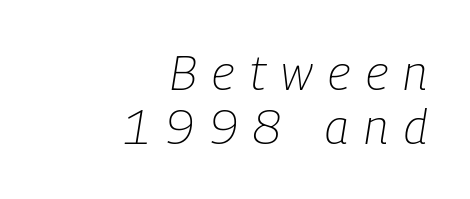
The image shows 48 px light, condensed type, italic (leaning right); set right-aligned, tight line spacing (1.13x), unusually wide letter spacing (+0.33 em), not underlined; low stroke contrast and a medium x-height.
